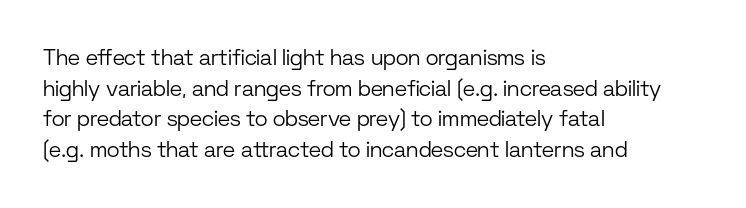
{"italic": "no", "bold": "no", "underline": "no", "align": "left", "line_spacing": "normal", "line_spacing_ratio": 1.39, "letter_spacing": "normal", "letter_spacing_em": 0.0, "glyph_px": 22}
